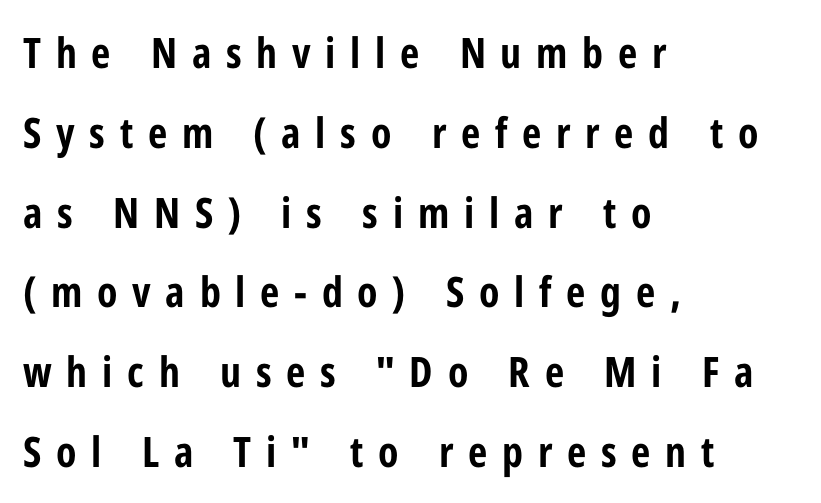
{"serif": "no", "italic": "no", "bold": "yes", "weight": "bold", "width": "condensed", "stroke_contrast": "low", "x_height": "medium", "monospaced": "no", "underline": "no", "align": "left", "line_spacing": "loose", "line_spacing_ratio": 1.9, "letter_spacing": "wide", "letter_spacing_em": 0.35, "glyph_px": 42}
